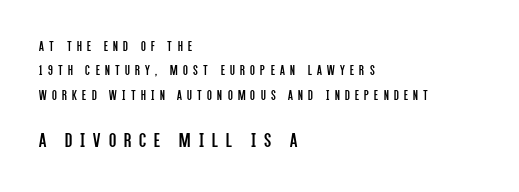
Q: Is the text bold? A: No.
Q: Is the text italic (slanted)? A: No, it is upright.
Q: Is the text underlined? A: No.
Q: How is the paragraph aligned? A: Left-aligned.
Q: Is the spacing between letters normal or unusually wide? A: Unusually wide.
Q: Which block of text is set in a larger size, the first (top) or the second (bottom)? A: The second (bottom) one.
